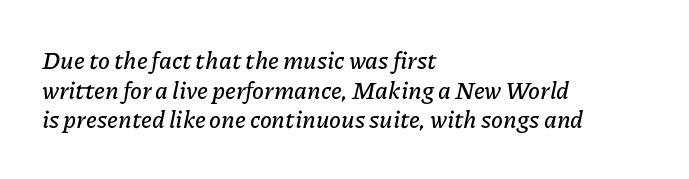
{"italic": "yes", "lean": "right", "slant_degrees": 11, "underline": "no", "align": "left", "line_spacing_ratio": 1.23, "letter_spacing": "normal", "letter_spacing_em": 0.0, "glyph_px": 24}
